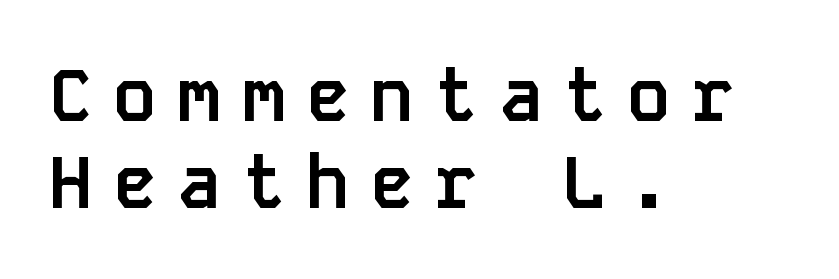
The image shows 73 px semibold sans-serif type, upright, monospaced; set left-aligned, line spacing 1.19x, unusually wide letter spacing (+0.28 em), not underlined; low stroke contrast and a large x-height.
